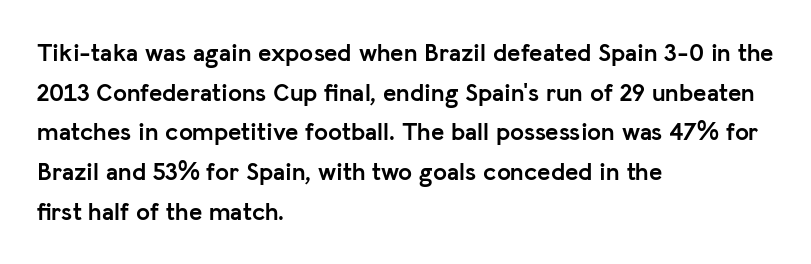
The image shows 25 px bold type, upright; set left-aligned, normal line spacing (1.59x), normal letter spacing, not underlined.
